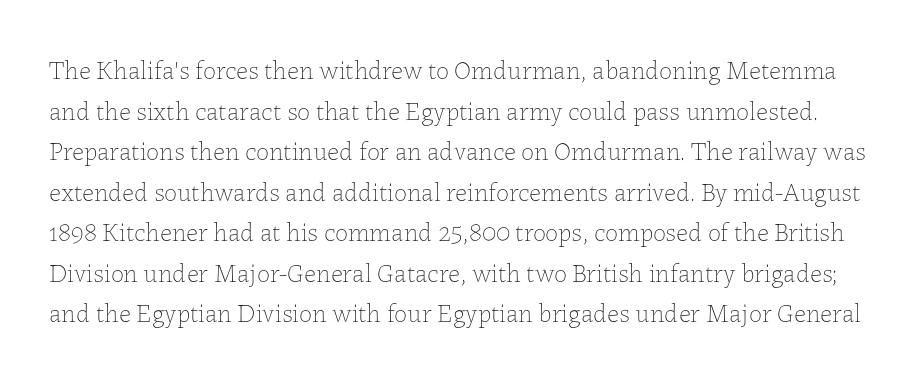
The image shows 26 px text type, upright; set normal line spacing (1.56x), normal letter spacing, not underlined.
